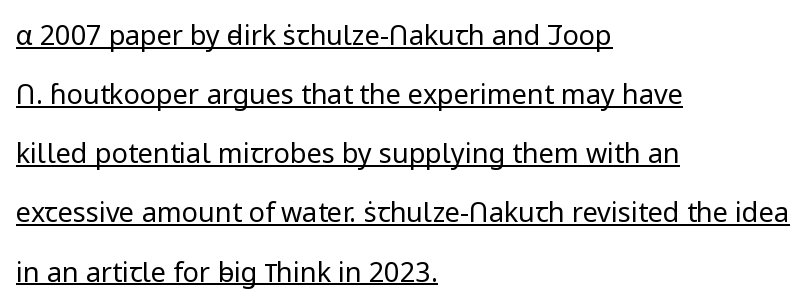
The image shows 27 px text type, upright; set left-aligned, loose line spacing (2.19x), normal letter spacing, underlined.
